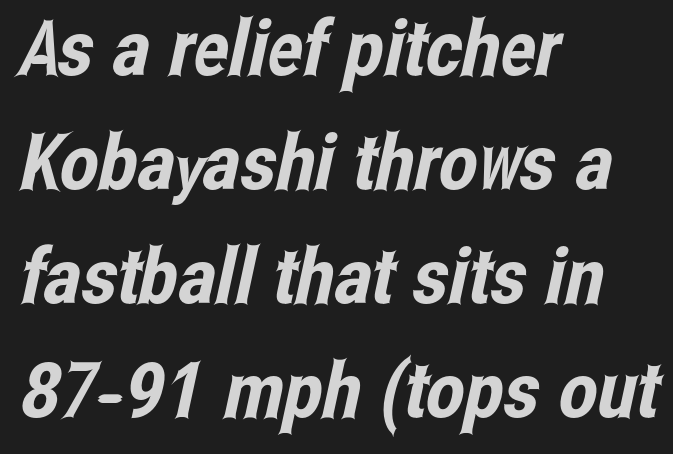
{"serif": "no", "width": "condensed", "stroke_contrast": "low", "x_height": "medium", "monospaced": "no", "underline": "no", "align": "left", "line_spacing": "normal", "line_spacing_ratio": 1.48, "letter_spacing": "normal", "letter_spacing_em": 0.0, "glyph_px": 77}
